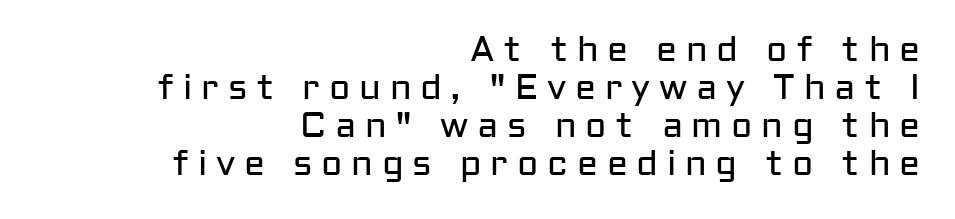
Unmarked baselines from the first word to the last. The text block is weighted toward the right margin, trailing off unevenly leftward. Loose tracking; the words dissolve into strings of separated letters. Ascenders rise straight up at ninety degrees. Note: no serifs on the glyphs. The face used here is proportionally spaced, like ordinary book or web type.
